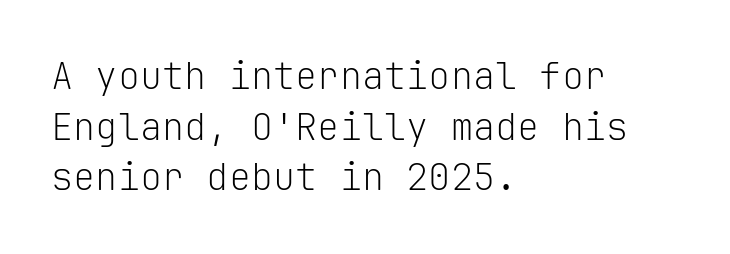
Letters rest on an invisible, unmarked baseline. Note the uniform advance width — an 'i' takes as much space as an 'm'. A typesetter would label this face a sans. No extra tracking has been applied to these lines. Think standard paragraph weight, or any step lighter than that.
